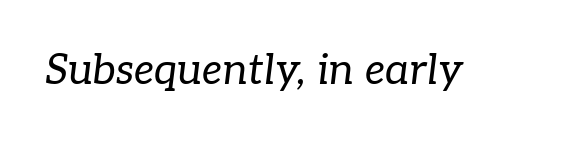
Look at the bottom of the vertical strokes: they flare into serifs here. Character widths vary here, with narrow letters taking less room than wide ones. The specimen omits any rule beneath the text block's lines. Glyph-to-glyph distance matches everyday printed text.
